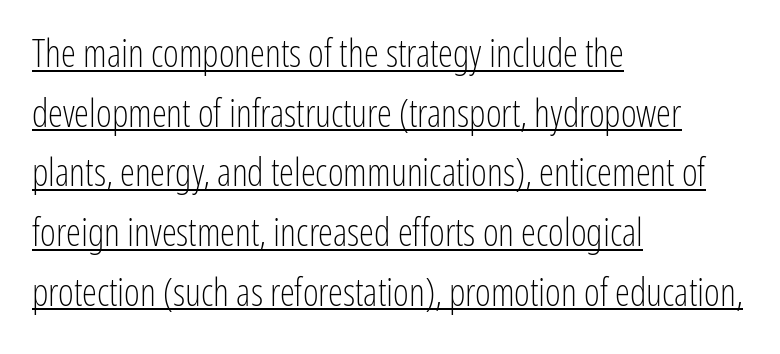
A typesetter would mark this as roman, not italic. The face used here is proportionally spaced, like ordinary book or web type. Descenders here cross a horizontal rule under the line. Every row of glyphs begins at an identical x-position on the left.
